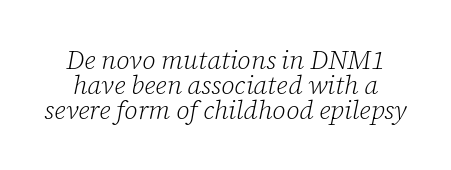
The strip under each line holds only bare page. Designer's note — italics engaged. What's the leading like? Squeezed, with rows nearly overlapping. Think standard paragraph weight, or any step lighter than that. Words appear dense and cohesive because spacing is normal.
